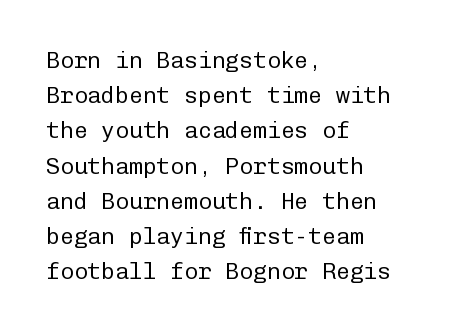
The image shows 23 px text type, upright; set left-aligned, normal line spacing (1.53x), normal letter spacing, not underlined.
